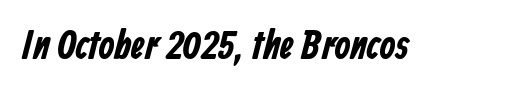
Q: Is the text bold? A: Yes.
Q: Is the typeface a serif or a sans-serif typeface? A: Sans-serif.
Q: Is the text underlined? A: No.
Q: Is the spacing between letters normal or unusually wide? A: Normal.
Q: Width (condensed, normal, or wide)? A: Condensed.
Q: Stroke contrast? A: Low.
Q: x-height? A: Medium.
Q: Monospaced? A: No.
